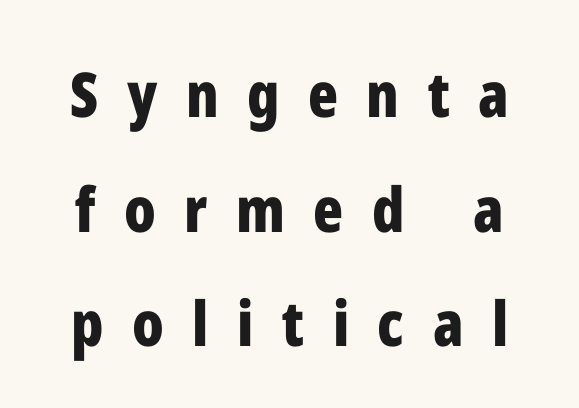
{"serif": "no", "italic": "no", "bold": "yes", "weight": "bold", "width": "condensed", "stroke_contrast": "low", "x_height": "medium", "monospaced": "no", "underline": "no", "line_spacing_ratio": 1.85, "letter_spacing": "wide", "letter_spacing_em": 0.46, "glyph_px": 62}
